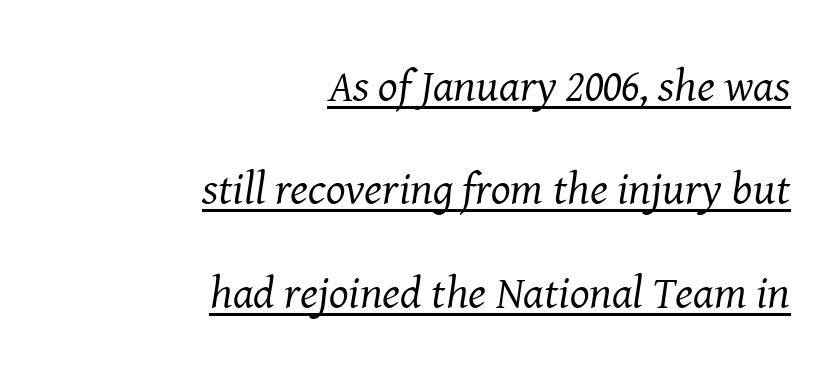
{"serif": "yes", "italic": "yes", "lean": "right", "slant_degrees": 8, "bold": "no", "weight": "regular", "width": "normal", "stroke_contrast": "medium", "x_height": "medium", "monospaced": "no", "underline": "yes", "align": "right", "line_spacing": "loose", "line_spacing_ratio": 2.25, "letter_spacing": "normal", "letter_spacing_em": 0.0, "glyph_px": 46}
